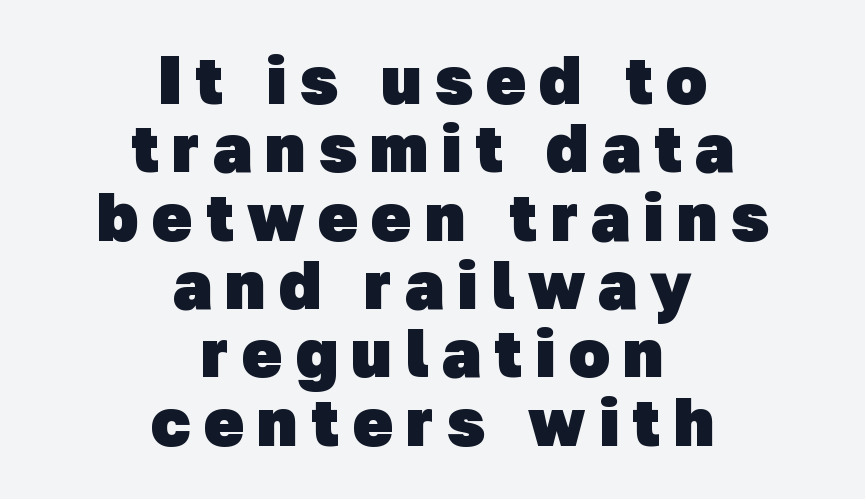
The image shows 67 px heavy sans-serif type; set centered, tight line spacing (1.02x), unusually wide letter spacing (+0.2 em), not underlined; low stroke contrast and a medium x-height.
